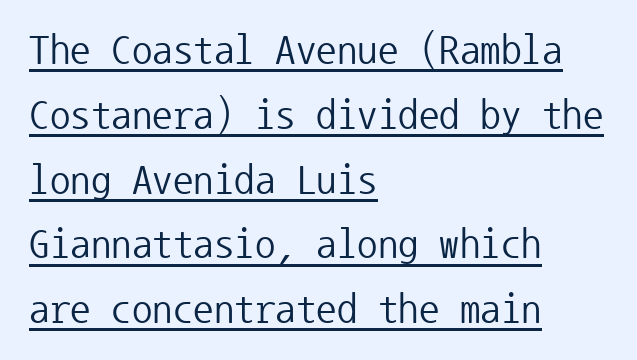
{"serif": "no", "italic": "no", "bold": "no", "weight": "regular", "width": "normal", "stroke_contrast": "low", "x_height": "medium", "monospaced": "yes", "underline": "yes", "align": "left", "line_spacing": "normal", "line_spacing_ratio": 1.58, "letter_spacing": "normal", "letter_spacing_em": 0.0, "glyph_px": 41}
